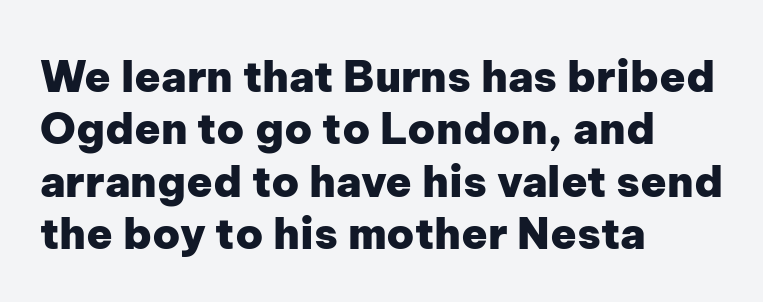
A bare baseline throughout the passage. Here the designer chose a conventional face with non-uniform glyph widths. In terms of posture, this sample is upright. The text was rendered using a sans face with plain stroke endings. As a designer I'd log this as weight 700, bold. Characters follow at the spacing the type designer built in.
